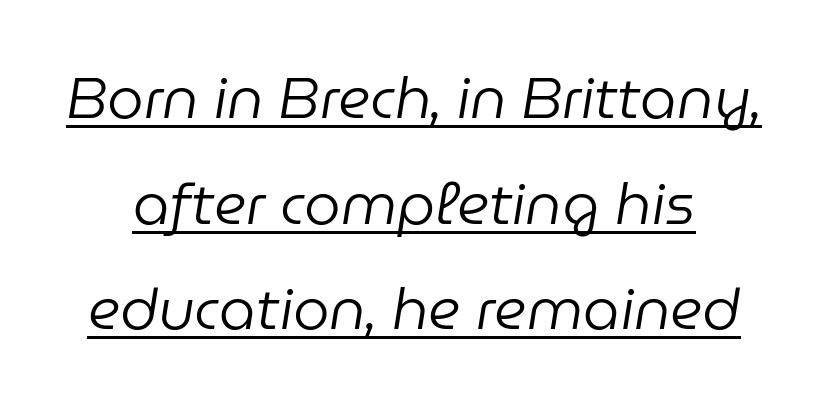
Q: Is the text bold? A: No.
Q: Is the text italic (slanted)? A: Yes, it leans right by about 9 degrees.
Q: Is the text underlined? A: Yes.
Q: Is the spacing between letters normal or unusually wide? A: Normal.
Q: Width (condensed, normal, or wide)? A: Normal.
Q: Stroke contrast? A: Low.
Q: x-height? A: Medium.
Q: Monospaced? A: No.
